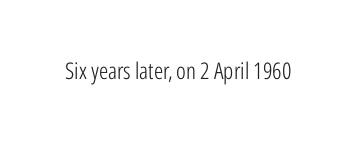
The type is set solid horizontally, with unmodified tracking. Words float on clear page, feet unadorned. A quiet, ordinary-to-light weight characterises the typeface. The type sits square on the baseline with zero lean.
